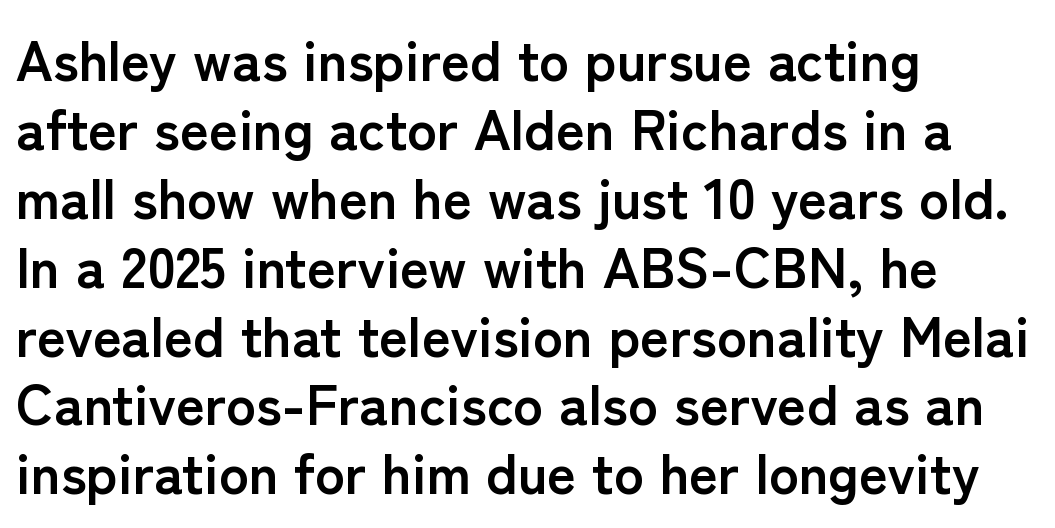
{"serif": "no", "italic": "no", "bold": "yes", "weight": "semibold", "width": "normal", "stroke_contrast": "low", "x_height": "medium", "monospaced": "no", "underline": "no", "align": "left", "line_spacing_ratio": 1.23, "letter_spacing": "normal", "letter_spacing_em": 0.0, "glyph_px": 56}
